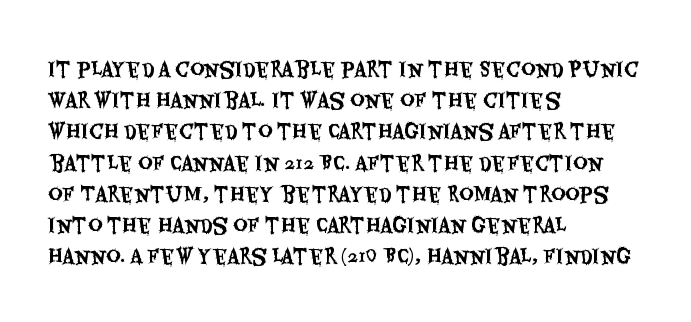
Q: Is the text italic (slanted)? A: No, it is upright.
Q: Is the text underlined? A: No.
Q: How is the paragraph aligned? A: Left-aligned.
Q: Is the spacing between letters normal or unusually wide? A: Normal.
Q: Is the spacing between lines tight, normal or loose? A: Normal.
